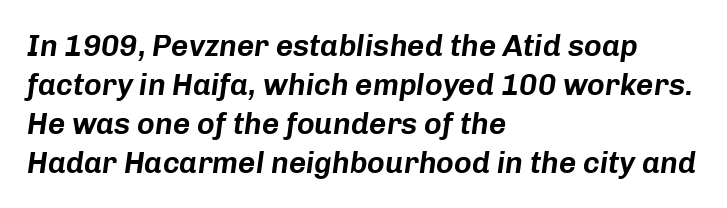
The image shows 30 px text type, italic (leaning right); set left-aligned, normal line spacing (1.3x), normal letter spacing, not underlined; low stroke contrast and a medium x-height.
